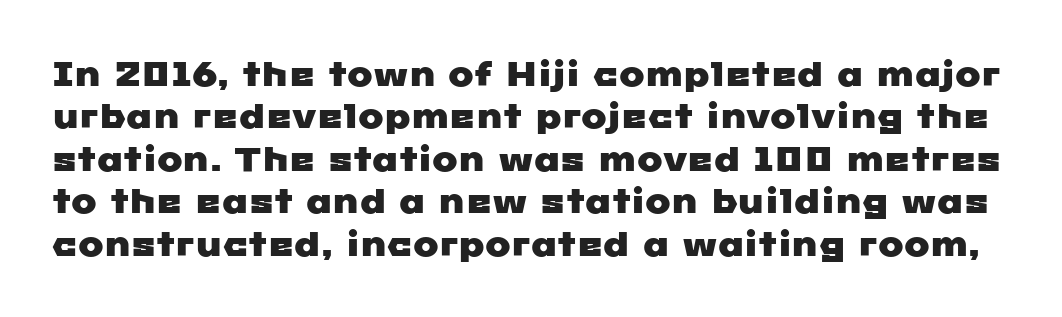
Does the leading feel generous? No, just average. Between one letter and the next there's only the usual sliver of space. Classification — sans serif. Glance below the letters and you will spot only blank space.
